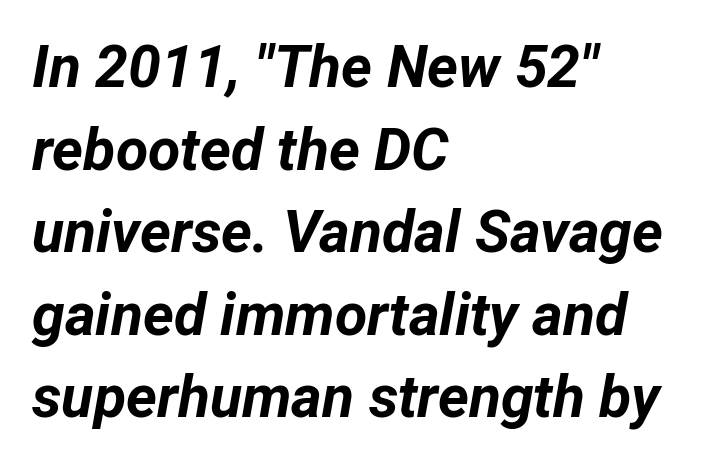
{"italic": "yes", "lean": "right", "slant_degrees": 12, "bold": "yes", "weight": "bold", "width": "normal", "stroke_contrast": "low", "x_height": "medium", "monospaced": "no", "underline": "no", "align": "left", "line_spacing": "normal", "line_spacing_ratio": 1.4, "letter_spacing": "normal", "letter_spacing_em": 0.0, "glyph_px": 59}
